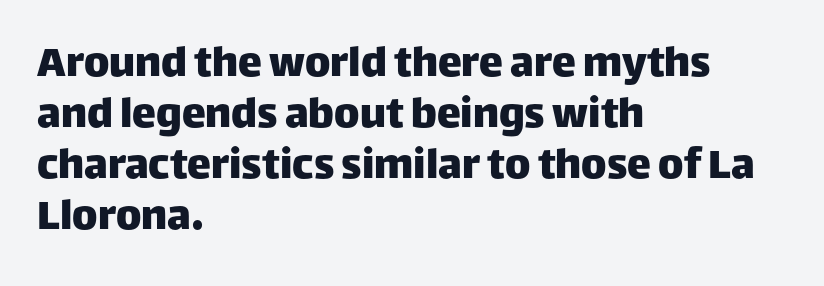
{"serif": "no", "italic": "no", "width": "normal", "stroke_contrast": "low", "x_height": "large", "monospaced": "no", "underline": "no", "align": "left", "line_spacing": "tight", "line_spacing_ratio": 1.06, "letter_spacing": "normal", "letter_spacing_em": 0.0, "glyph_px": 48}
